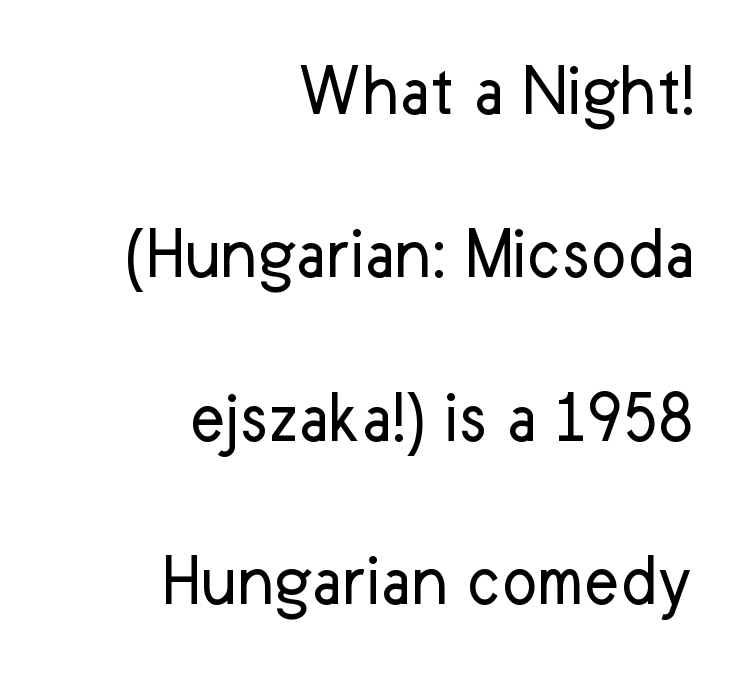
The image shows 75 px regular-weight sans-serif type, upright; set right-aligned, loose line spacing (2.18x), normal letter spacing, not underlined; low stroke contrast and a medium x-height.
